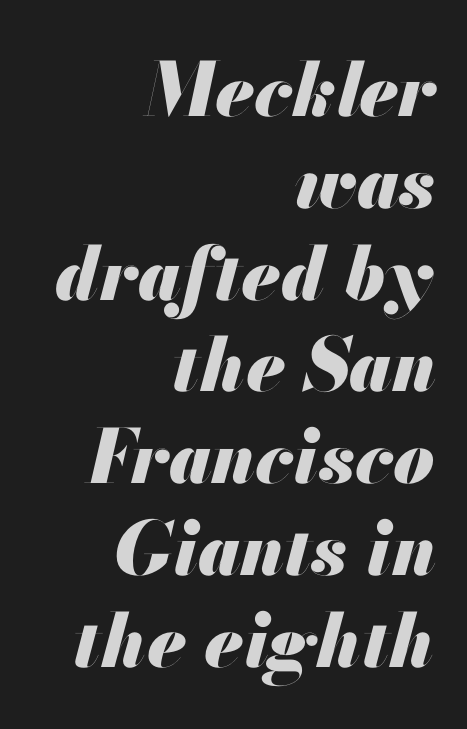
{"italic": "yes", "lean": "right", "slant_degrees": 13, "bold": "yes", "weight": "heavy", "width": "normal", "stroke_contrast": "medium", "x_height": "small", "monospaced": "no", "underline": "no", "align": "right", "line_spacing_ratio": 1.24, "letter_spacing": "normal", "letter_spacing_em": 0.0, "glyph_px": 74}
